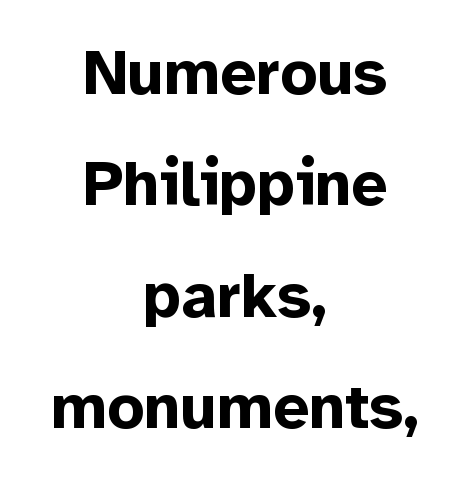
A sans-serif font was chosen for this passage. In CSS terms this would be text-align: center. Emphasis by weight is at full strength: bold. Short note: letters normally spaced. Glance below the letters and you will spot only blank space. You could not count columns in this text — the font is proportionally spaced.
